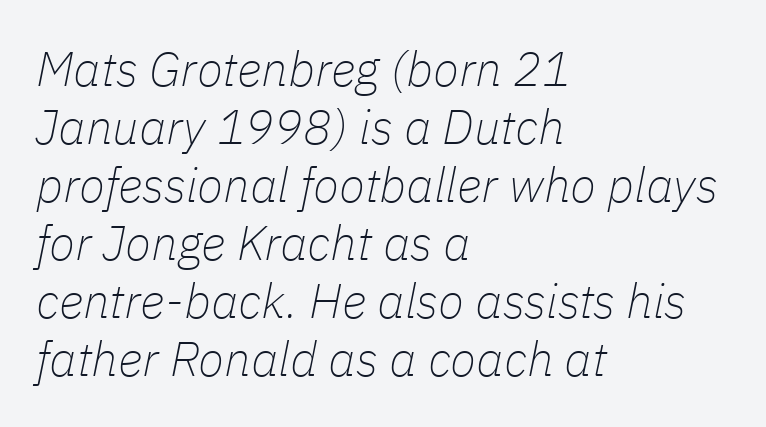
{"italic": "yes", "lean": "right", "slant_degrees": 11, "bold": "no", "weight": "thin", "width": "normal", "stroke_contrast": "low", "x_height": "medium", "monospaced": "no", "underline": "no", "align": "left", "line_spacing_ratio": 1.21, "letter_spacing": "normal", "letter_spacing_em": 0.0, "glyph_px": 48}
